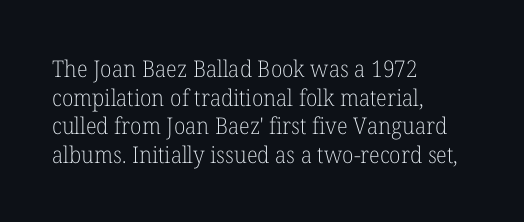
{"italic": "no", "bold": "no", "underline": "no", "align": "left", "line_spacing_ratio": 1.24, "letter_spacing": "normal", "letter_spacing_em": 0.0, "glyph_px": 23}
